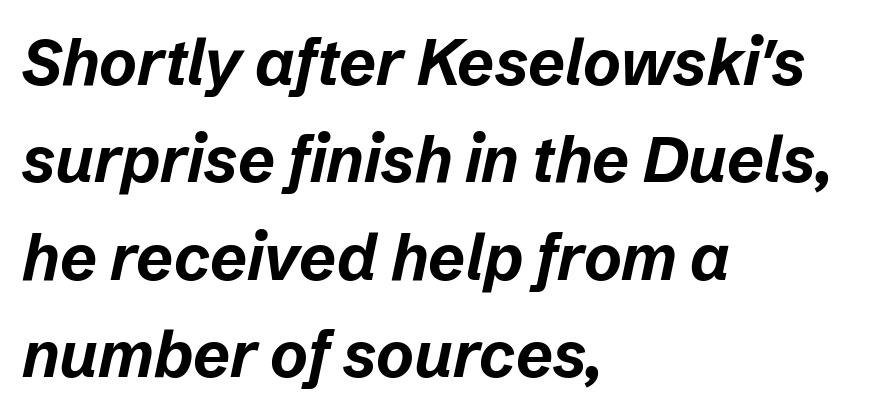
Rows of type keep a routine distance in the vertical direction. You can tell it's italic because the verticals aren't actually vertical. The string is rendered with underlining switched off. The typesetting leans heavy: a genuine bold. Proportional: the letters do not fall into vertical columns. The ragged edge is on the right, which tells us the setting is flush left.
